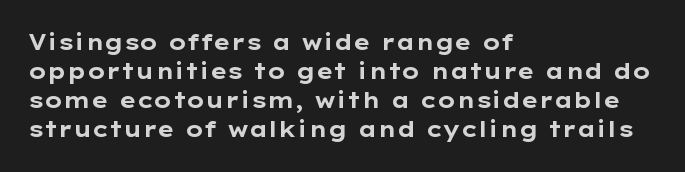
{"italic": "no", "bold": "yes", "underline": "no", "align": "left", "line_spacing": "normal", "line_spacing_ratio": 1.32, "letter_spacing": "normal", "letter_spacing_em": 0.0, "glyph_px": 22}
